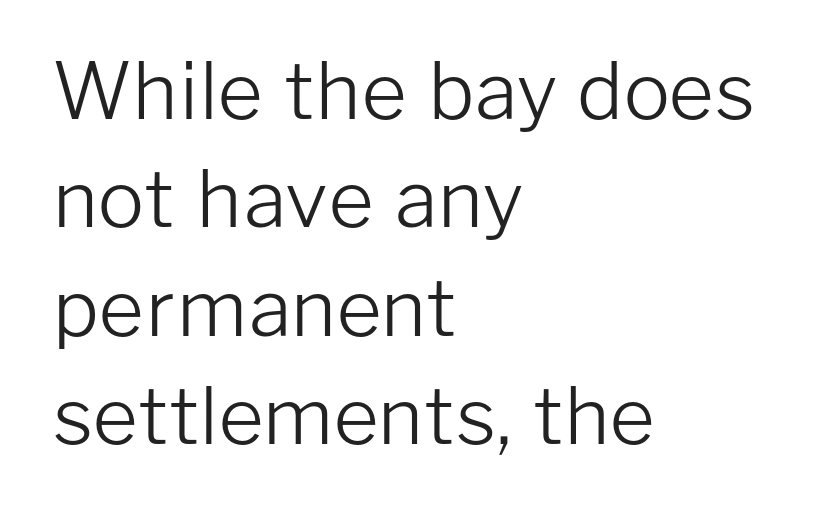
{"serif": "no", "italic": "no", "bold": "no", "weight": "light", "width": "normal", "stroke_contrast": "low", "x_height": "medium", "monospaced": "no", "underline": "no", "align": "left", "line_spacing": "normal", "line_spacing_ratio": 1.39, "letter_spacing": "normal", "letter_spacing_em": 0.0, "glyph_px": 78}
